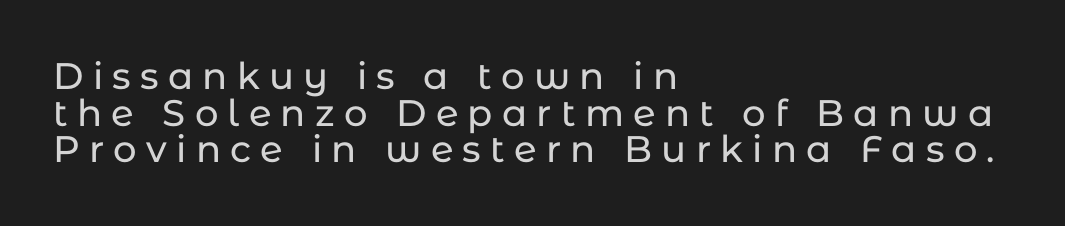
The image shows 37 px sans-serif type, upright; set left-aligned, tight line spacing (0.99x), unusually wide letter spacing (+0.25 em), not underlined; low stroke contrast and a medium x-height.
